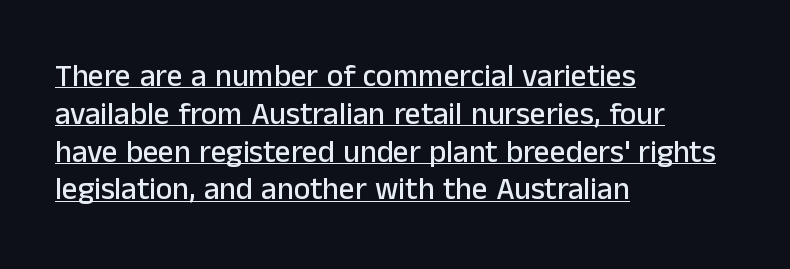
{"serif": "no", "italic": "no", "width": "normal", "stroke_contrast": "low", "x_height": "medium", "monospaced": "no", "underline": "yes", "align": "left", "line_spacing_ratio": 1.22, "letter_spacing": "normal", "letter_spacing_em": 0.0, "glyph_px": 31}
